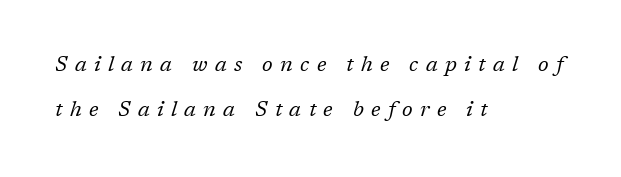
{"italic": "yes", "lean": "right", "slant_degrees": 17, "bold": "no", "underline": "no", "align": "left", "line_spacing": "loose", "line_spacing_ratio": 2.13, "letter_spacing": "wide", "letter_spacing_em": 0.35, "glyph_px": 21}
